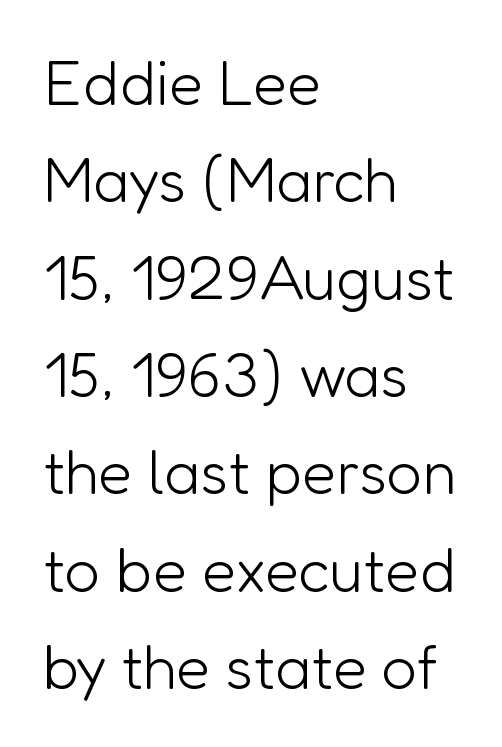
Note the varied advance widths — an 'i' is clearly narrower than an 'm'. Horizontally, the lines are justified to the leading edge only. No feet cap the strokes, marking this as sans-serif type. Heft: none added — not bold.
